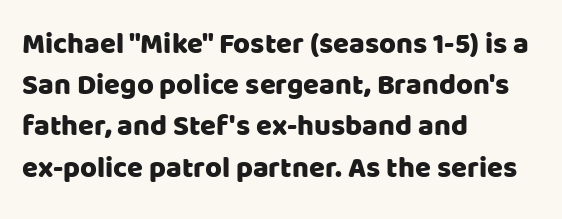
{"serif": "no", "italic": "no", "width": "normal", "stroke_contrast": "low", "x_height": "large", "monospaced": "no", "underline": "no", "align": "left", "line_spacing": "normal", "line_spacing_ratio": 1.42, "letter_spacing": "normal", "letter_spacing_em": 0.0, "glyph_px": 29}
